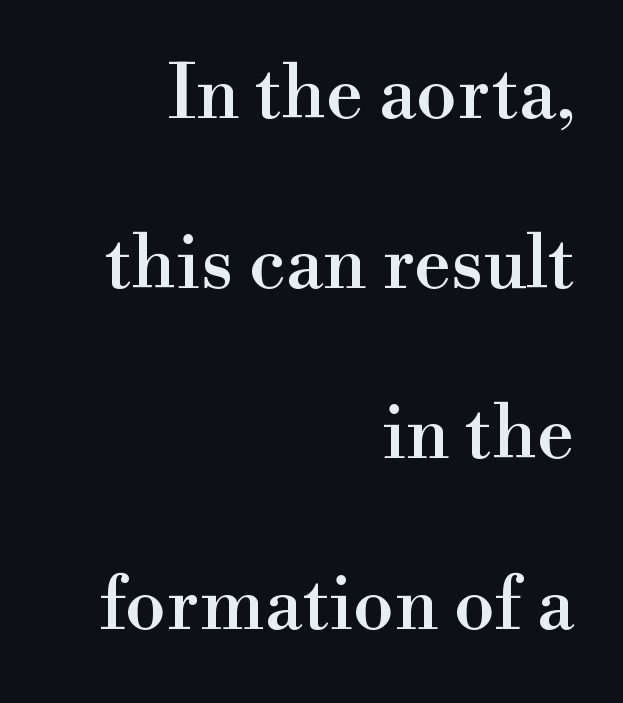
The image shows 74 px serif type, upright; set right-aligned, loose line spacing (2.3x), normal letter spacing, not underlined; high stroke contrast and a small x-height.
